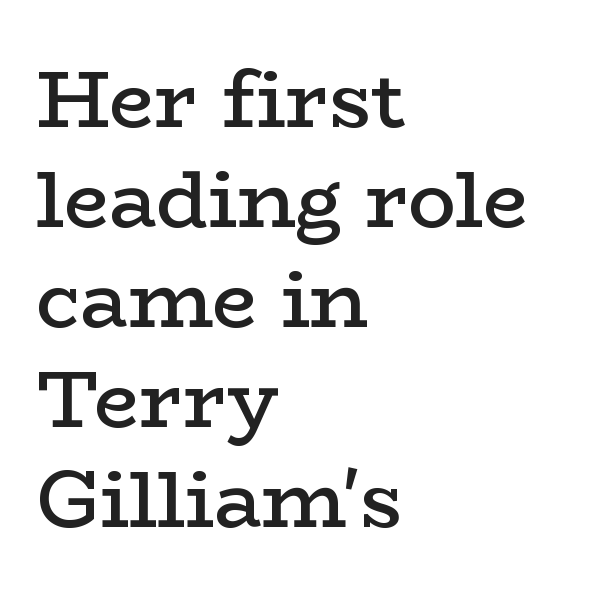
The image shows 80 px semibold, wide serif type, upright; set left-aligned, normal line spacing (1.25x), normal letter spacing, not underlined; low stroke contrast and a medium x-height.
